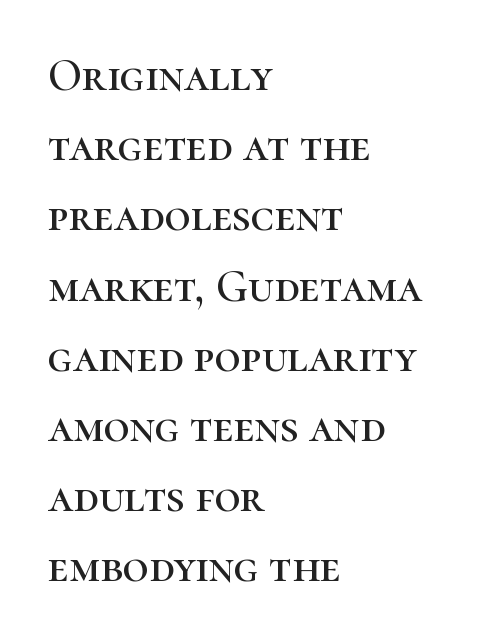
Q: Is the text italic (slanted)? A: No, it is upright.
Q: Is the typeface a serif or a sans-serif typeface? A: Serif.
Q: Is the text underlined? A: No.
Q: How is the paragraph aligned? A: Left-aligned.
Q: Is the spacing between letters normal or unusually wide? A: Normal.
Q: Is the spacing between lines tight, normal or loose? A: Normal.
Q: Width (condensed, normal, or wide)? A: Normal.
Q: Stroke contrast? A: High.
Q: x-height? A: Medium.
Q: Monospaced? A: No.
